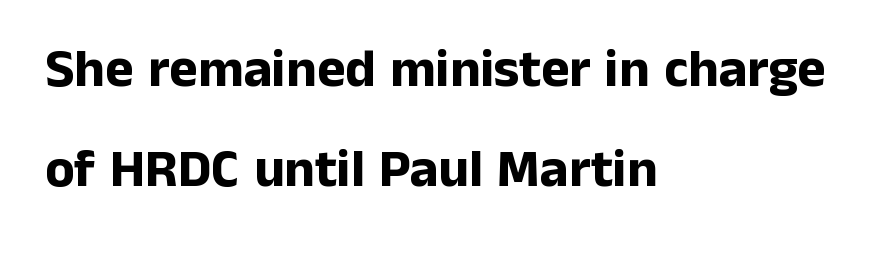
The image shows 54 px bold sans-serif type, upright; set left-aligned, line spacing 1.85x, normal letter spacing, not underlined; low stroke contrast and a medium x-height.
